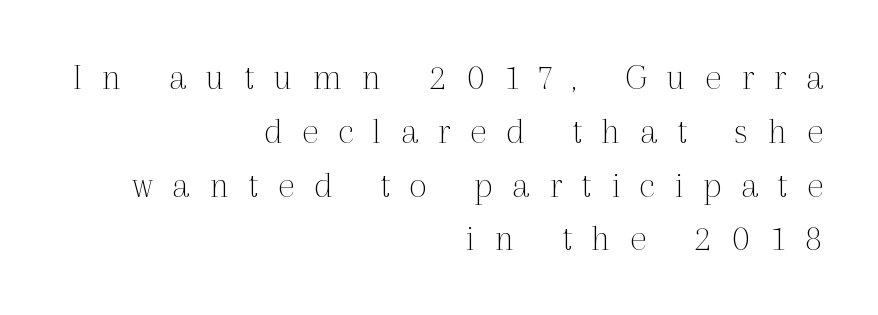
{"serif": "yes", "italic": "no", "bold": "no", "weight": "thin", "width": "normal", "x_height": "medium", "monospaced": "no", "underline": "no", "align": "right", "line_spacing": "normal", "line_spacing_ratio": 1.38, "letter_spacing": "wide", "letter_spacing_em": 0.5, "glyph_px": 39}
